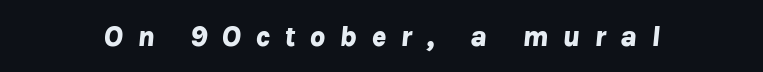
It's the slanting kind of type. Each word looks stretched out because of the extra space between its letters. Lines of text with bare space underneath. Bold? Absolutely — the strokes are thick and heavy.
